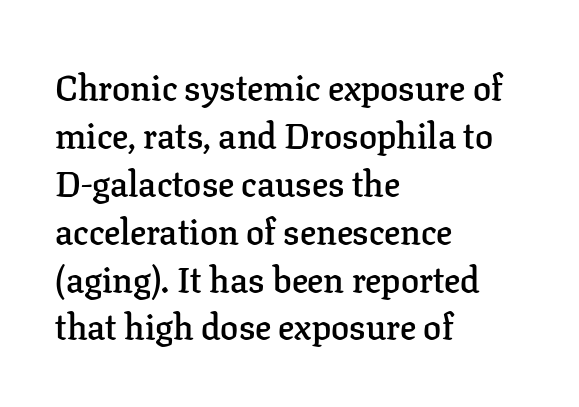
The image shows 36 px semibold serif type, upright; set left-aligned, normal line spacing (1.33x), normal letter spacing, not underlined; low stroke contrast and a medium x-height.
